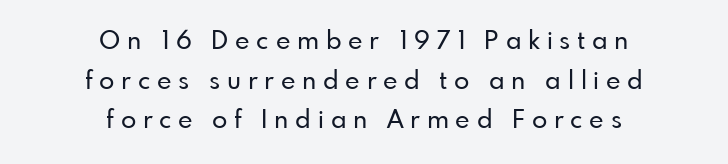
A centered setting, common on invitations and titles, is used for this passage. Loose tracking; the words dissolve into strings of separated letters. No italicization has been applied; the sample stays upright. The words here are not underlined. Interline gaps are of average width in this sample.
